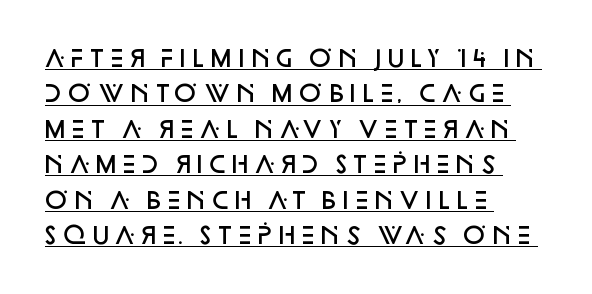
Caption: lettering with a line underneath. Upright lettering throughout. Casual observation: everything's shoved over to the left. Vertical spacing — default.
